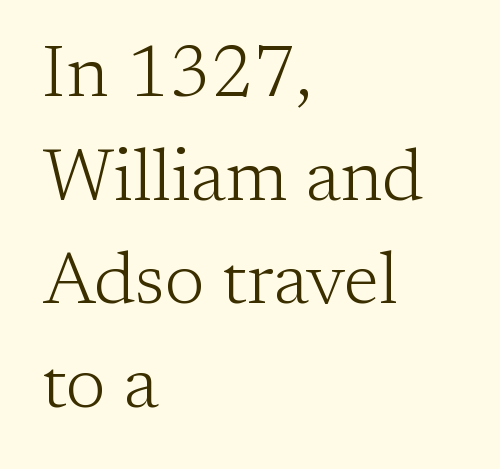
{"serif": "yes", "italic": "no", "bold": "no", "weight": "light", "width": "normal", "stroke_contrast": "low", "x_height": "medium", "monospaced": "no", "underline": "no", "align": "left", "line_spacing": "normal", "line_spacing_ratio": 1.42, "letter_spacing": "normal", "letter_spacing_em": 0.0, "glyph_px": 73}
